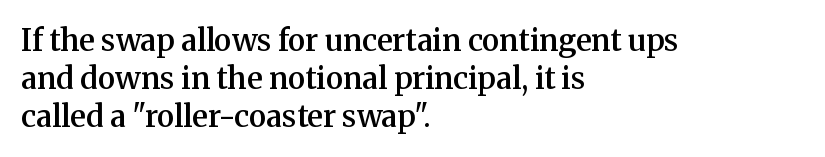
A fair bit of extra ink — the face is semibold, not bold. Whoever set this chose a conventional vertical rhythm. These lines are set flush left with a ragged right edge. Nothing unusual about the tracking: characters are spaced as the font intends.
